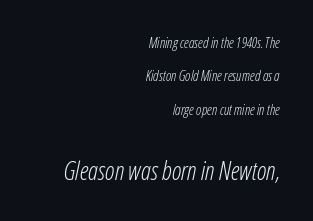
{"italic": "yes", "lean": "right", "slant_degrees": 12, "bold": "no", "underline": "no", "align": "right", "line_spacing": "loose", "line_spacing_ratio": 2.38, "letter_spacing": "normal", "letter_spacing_em": 0.0, "larger_block": "second", "size_ratio": 1.79, "glyph_px": 25}
